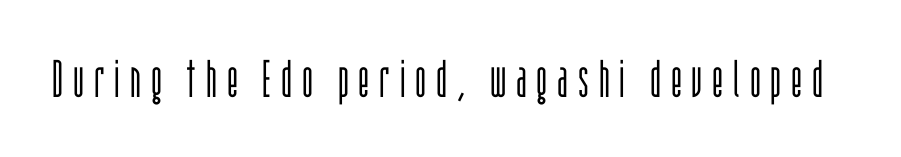
The image shows 52 px light, condensed sans-serif type, upright; set not underlined; low stroke contrast and a large x-height.
